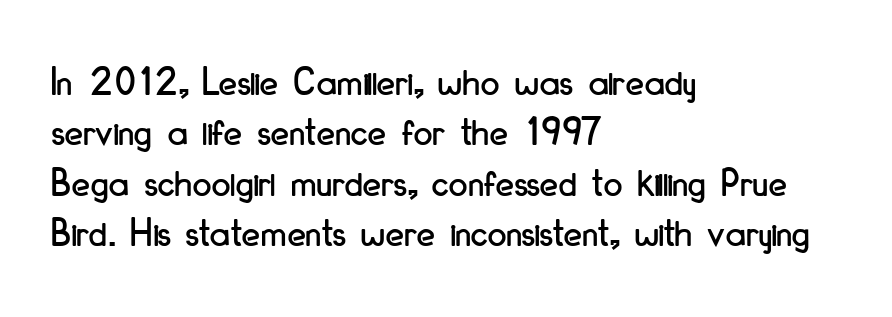
Q: Is the text italic (slanted)? A: No, it is upright.
Q: Is the typeface a serif or a sans-serif typeface? A: Sans-serif.
Q: Is the text underlined? A: No.
Q: How is the paragraph aligned? A: Left-aligned.
Q: Is the spacing between letters normal or unusually wide? A: Normal.
Q: Width (condensed, normal, or wide)? A: Condensed.
Q: Stroke contrast? A: Low.
Q: x-height? A: Small.
Q: Monospaced? A: No.
